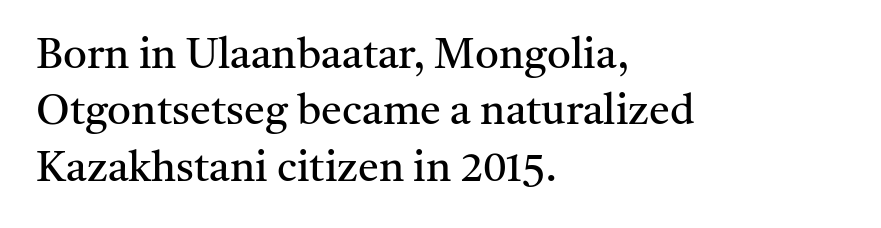
Q: Is the text bold? A: No.
Q: Is the text italic (slanted)? A: No, it is upright.
Q: Is the typeface a serif or a sans-serif typeface? A: Serif.
Q: Is the text underlined? A: No.
Q: How is the paragraph aligned? A: Left-aligned.
Q: Is the spacing between letters normal or unusually wide? A: Normal.
Q: Is the spacing between lines tight, normal or loose? A: Normal.
Q: Width (condensed, normal, or wide)? A: Normal.
Q: Stroke contrast? A: Medium.
Q: x-height? A: Medium.
Q: Monospaced? A: No.
